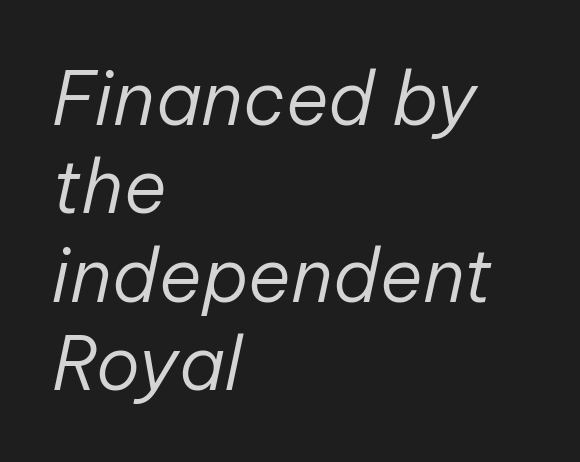
Observe the lean: these are italic letterforms. These lines stack with their left ends in a neat column. The space beneath each line is pristine and unruled. Is this a fixed-width face? No — the glyphs have proportional, varying widths. These glyphs show unthickened strokes, regular width or finer.
